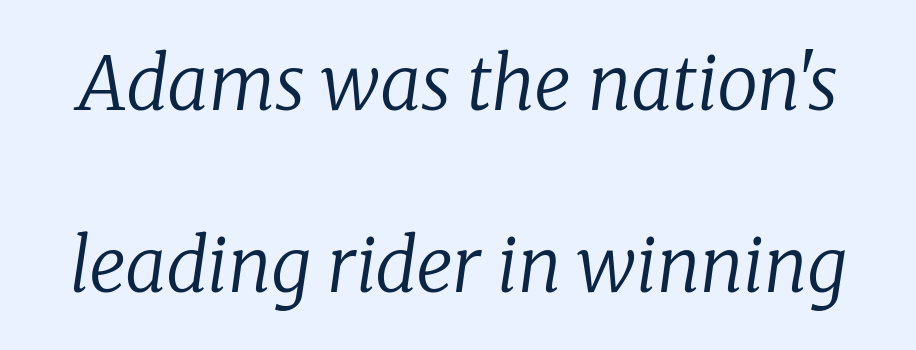
The image shows 73 px regular-weight serif type, italic (leaning right); set loose line spacing (2.49x), normal letter spacing, not underlined; low stroke contrast and a medium x-height.
